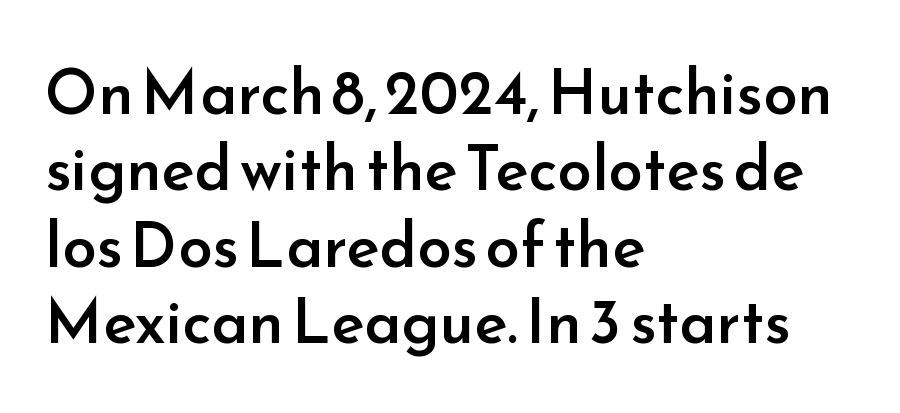
Think of a printed novel: that variable character pitch is what you see here. A typesetter would label this face a sans. Look at the stroke-to-counter ratio: somewhat heavy, a semibold. It's the straight-up-and-down kind of type.
